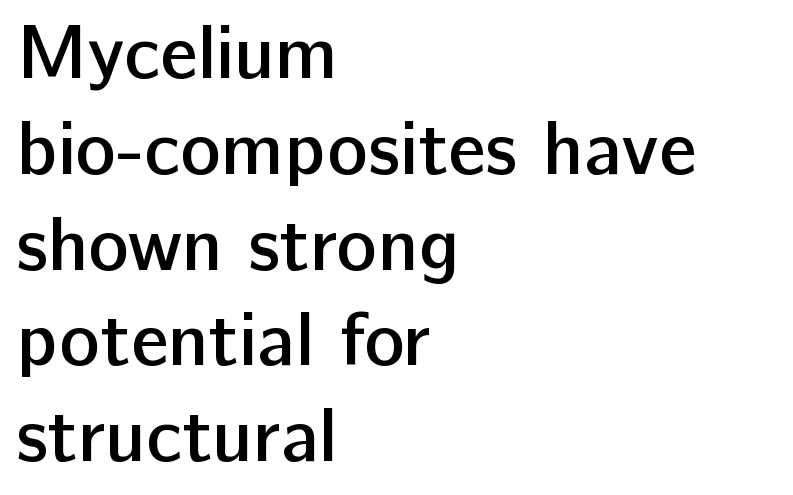
Q: Is the text bold? A: Semi-bold.
Q: Is the text italic (slanted)? A: No, it is upright.
Q: Is the typeface a serif or a sans-serif typeface? A: Sans-serif.
Q: Is the text underlined? A: No.
Q: How is the paragraph aligned? A: Left-aligned.
Q: Is the spacing between letters normal or unusually wide? A: Normal.
Q: Is the spacing between lines tight, normal or loose? A: Normal.
Q: Width (condensed, normal, or wide)? A: Normal.
Q: Stroke contrast? A: Low.
Q: x-height? A: Medium.
Q: Monospaced? A: No.
